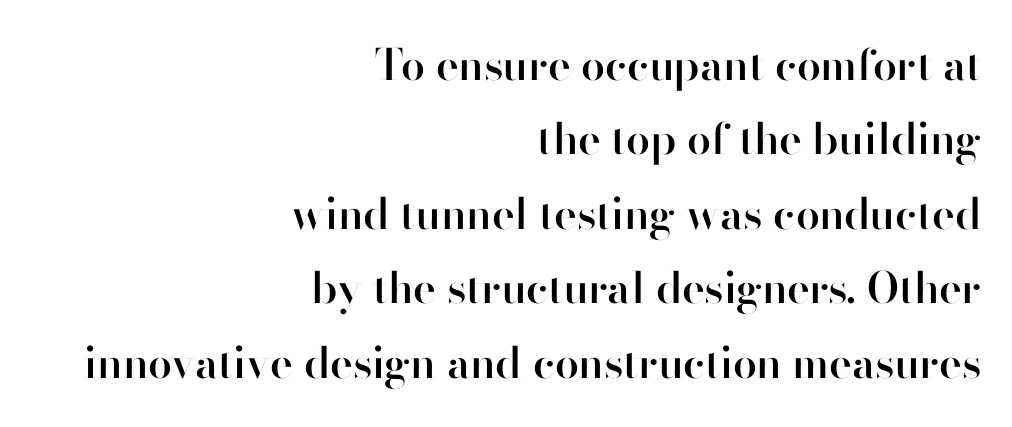
Serifs: no, the terminals of the letterforms are clean. Typographic density is moderately raised because the face is semibold. Proportional: the letters do not fall into vertical columns. Only glyphs here, with clear space below each row.
